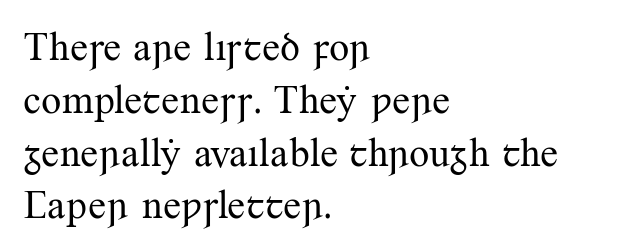
{"serif": "yes", "italic": "no", "bold": "no", "weight": "regular", "width": "normal", "stroke_contrast": "medium", "x_height": "small", "monospaced": "no", "underline": "no", "align": "left", "line_spacing": "normal", "line_spacing_ratio": 1.32, "letter_spacing": "normal", "letter_spacing_em": 0.0, "glyph_px": 40}
